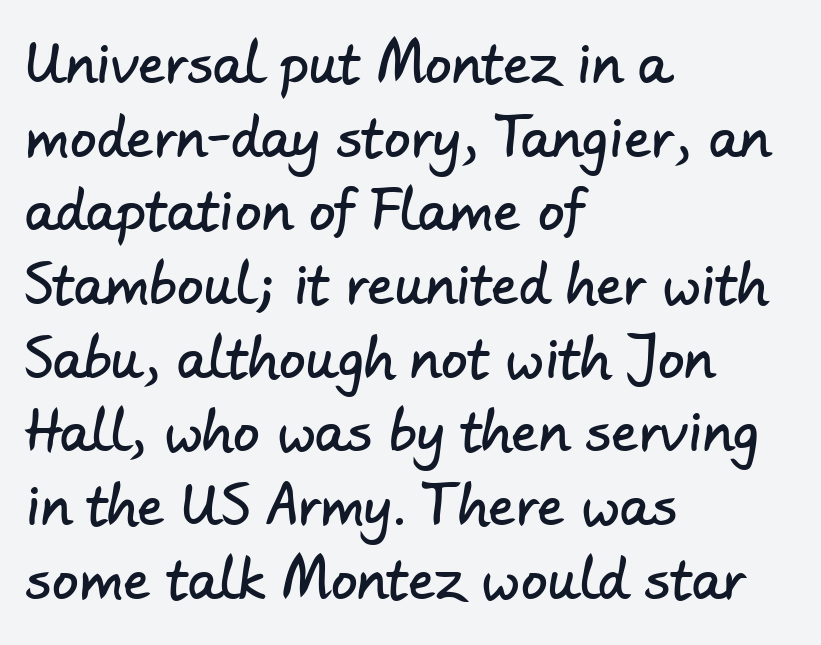
Q: Is the typeface a serif or a sans-serif typeface? A: Sans-serif.
Q: Is the text underlined? A: No.
Q: How is the paragraph aligned? A: Left-aligned.
Q: Is the spacing between letters normal or unusually wide? A: Normal.
Q: Is the spacing between lines tight, normal or loose? A: Normal.
Q: Width (condensed, normal, or wide)? A: Normal.
Q: Stroke contrast? A: Low.
Q: x-height? A: Small.
Q: Monospaced? A: No.
